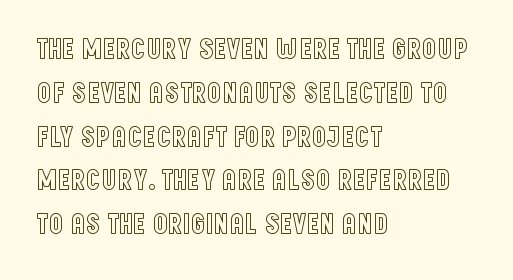
The image shows 29 px condensed type, upright; set left-aligned, normal line spacing (1.51x), normal letter spacing, not underlined; a large x-height.
